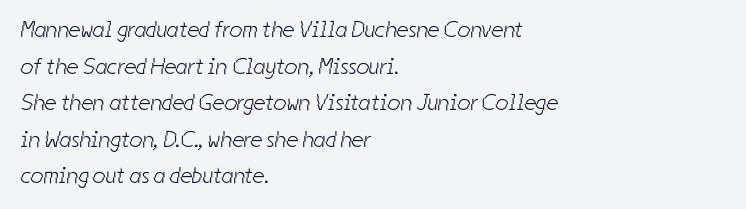
These lines sit exactly where default settings would place them. Teacher's note: observe the even left margin — that is flush-left alignment. Unmarked baselines from the first word to the last. The horizontal fit of the characters is conventional and even. Summary of weight: not heavy and not bold.
